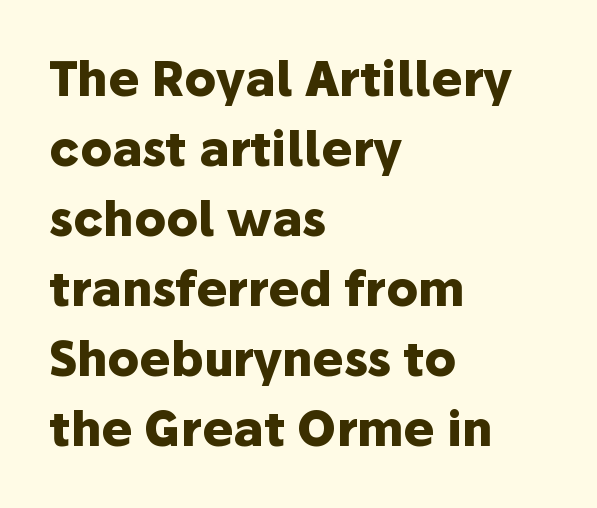
Q: Is the text bold? A: Yes.
Q: Is the text italic (slanted)? A: No, it is upright.
Q: Is the typeface a serif or a sans-serif typeface? A: Sans-serif.
Q: Is the text underlined? A: No.
Q: How is the paragraph aligned? A: Left-aligned.
Q: Is the spacing between letters normal or unusually wide? A: Normal.
Q: Is the spacing between lines tight, normal or loose? A: Normal.
Q: Width (condensed, normal, or wide)? A: Normal.
Q: Stroke contrast? A: Low.
Q: x-height? A: Medium.
Q: Monospaced? A: No.
